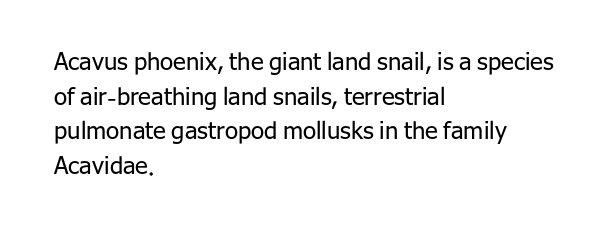
Q: Is the text bold? A: No.
Q: Is the text italic (slanted)? A: No, it is upright.
Q: Is the text underlined? A: No.
Q: How is the paragraph aligned? A: Left-aligned.
Q: Is the spacing between letters normal or unusually wide? A: Normal.
Q: Is the spacing between lines tight, normal or loose? A: Normal.
